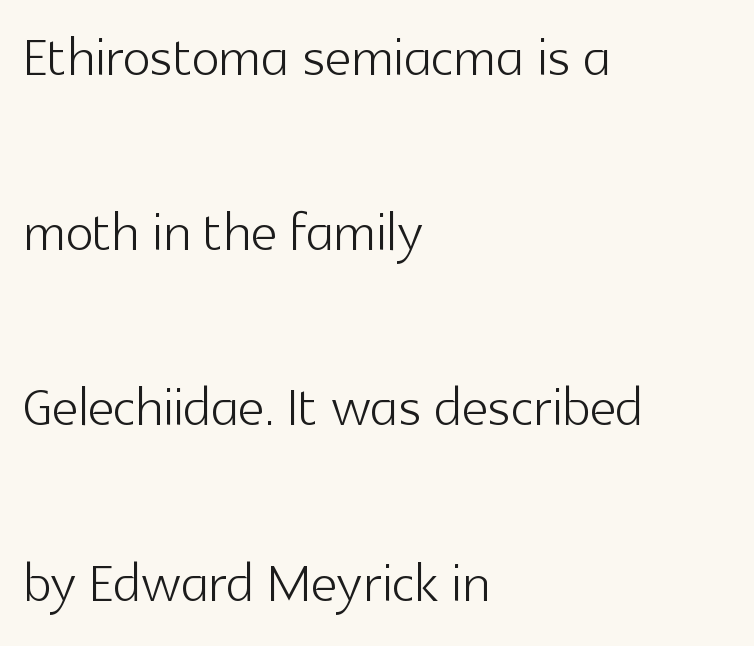
The image shows 73 px light sans-serif type, upright; set left-aligned, loose line spacing (2.4x), normal letter spacing, not underlined; a medium x-height.
